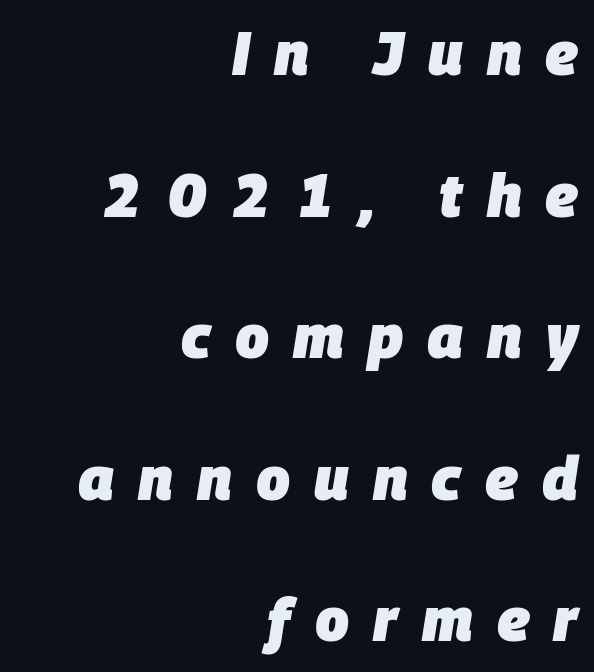
{"italic": "yes", "lean": "right", "slant_degrees": 9, "bold": "yes", "weight": "heavy", "width": "normal", "stroke_contrast": "low", "x_height": "large", "monospaced": "no", "underline": "no", "align": "right", "line_spacing": "loose", "line_spacing_ratio": 2.36, "letter_spacing": "wide", "letter_spacing_em": 0.4, "glyph_px": 60}
